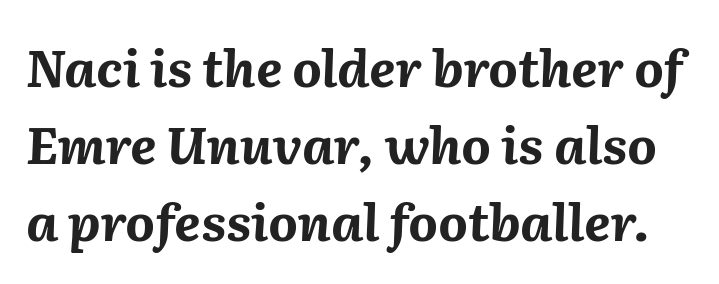
Students, this is bold: see how much ink each stroke carries. If you drew a line through each stem, it would be angled. Underline: absent. Nothing unusual about the tracking: characters are spaced as the font intends. Character widths vary here, with narrow letters taking less room than wide ones. What's the leading like? Ordinary, nothing unusual.
